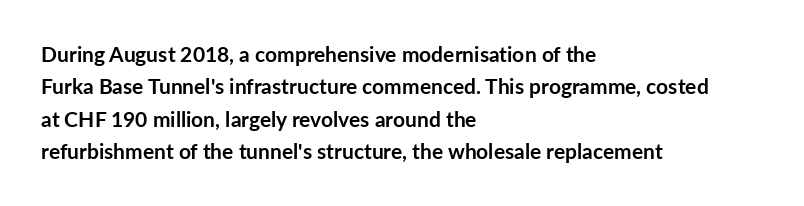
Unlike italic type, these characters show no tilt at all. Line starts are locked; line ends wander. Characters follow at the spacing the type designer built in. On the weight axis this lands at bold, roughly 700. The passage shown is not underscored anywhere.
